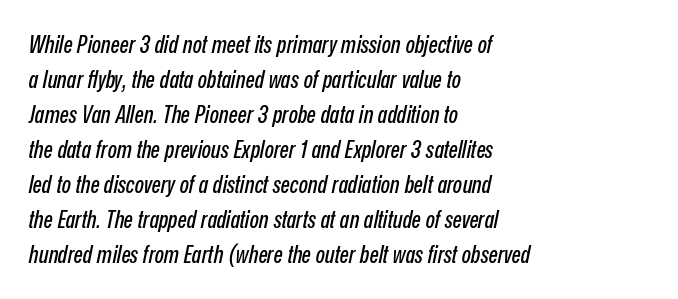
{"italic": "yes", "lean": "right", "slant_degrees": 12, "underline": "no", "align": "left", "line_spacing": "normal", "line_spacing_ratio": 1.46, "letter_spacing": "normal", "letter_spacing_em": 0.0, "glyph_px": 24}
